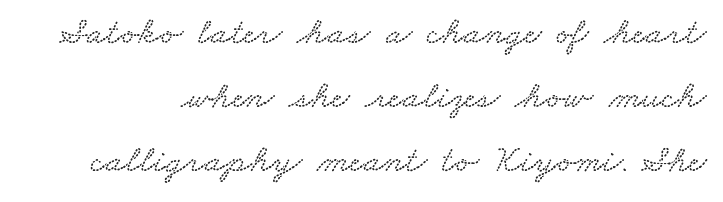
The specimen omits any rule beneath the text block's lines. These lines sit exactly where default settings would place them. Is this a fixed-width face? No — the glyphs have proportional, varying widths. The letters sit at their default tracking, neither squeezed nor spread.
